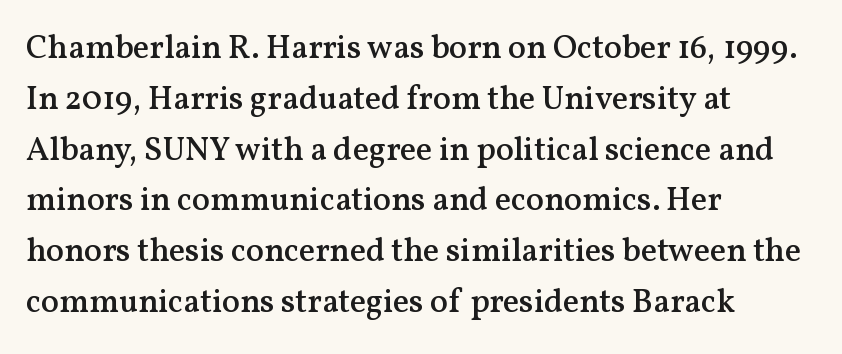
The image shows 33 px semibold serif type, upright; set left-aligned, normal line spacing (1.54x), normal letter spacing, not underlined; medium stroke contrast and a medium x-height.
